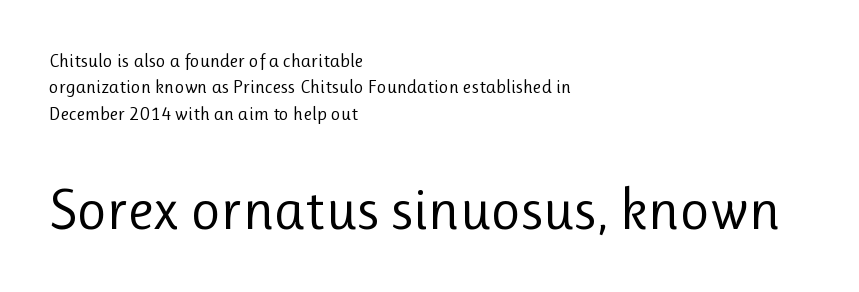
The face used here is a sans, in the tradition of grotesques and geometrics. The characters are drawn with everyday or finer stroke widths. Students, note that the glyphs here touch the page at normal intervals. Designer's note — italics off, roman on.
